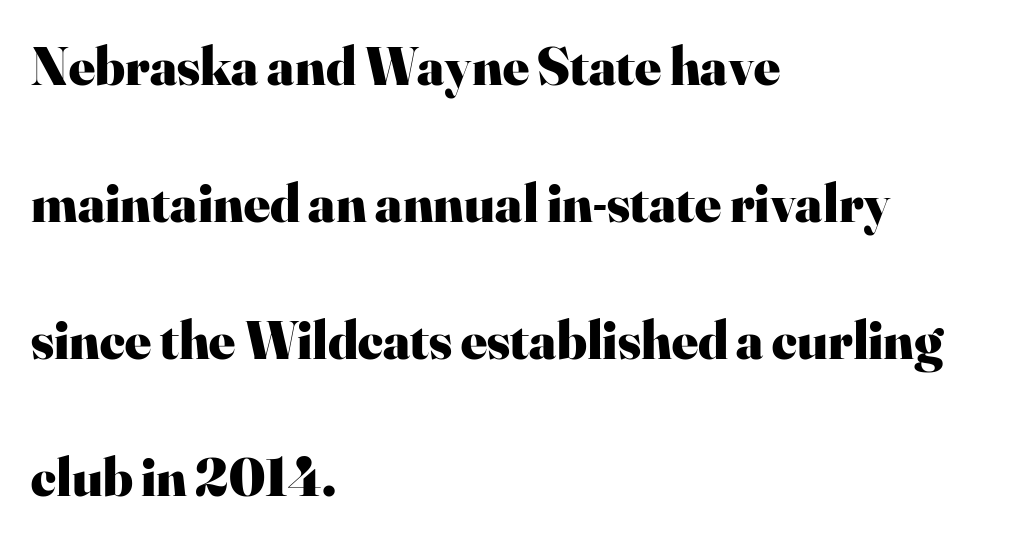
Q: Is the text bold? A: Yes.
Q: Is the text italic (slanted)? A: No, it is upright.
Q: Is the typeface a serif or a sans-serif typeface? A: Serif.
Q: Is the text underlined? A: No.
Q: How is the paragraph aligned? A: Left-aligned.
Q: Is the spacing between letters normal or unusually wide? A: Normal.
Q: Is the spacing between lines tight, normal or loose? A: Loose.
Q: Width (condensed, normal, or wide)? A: Normal.
Q: Stroke contrast? A: High.
Q: x-height? A: Small.
Q: Monospaced? A: No.
